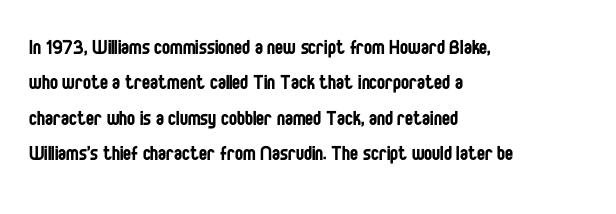
Tracking value appears to be zero — textbook default spacing. Posture: straight, roman, zero tilt. Leftover space on each line is placed entirely after the last word. This is not heavy type; no bold has been used.
